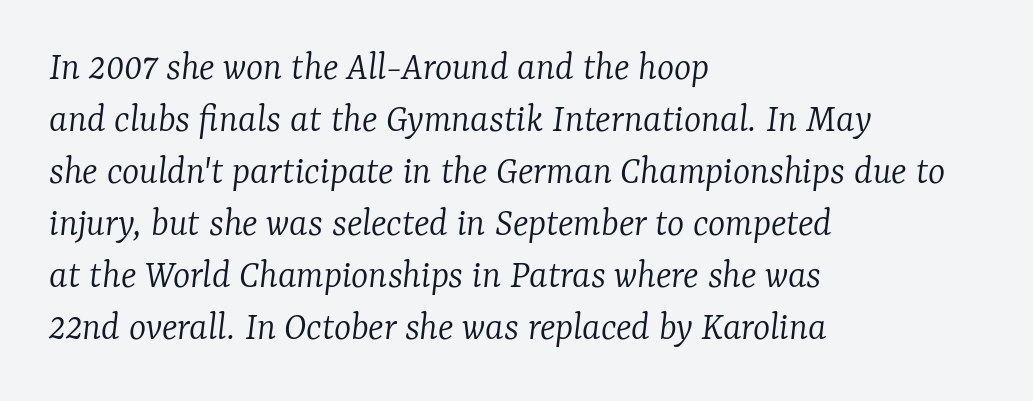
The image shows 41 px light serif type, italic (leaning right); set left-aligned, normal line spacing (1.27x), normal letter spacing, not underlined; low stroke contrast and a medium x-height.
